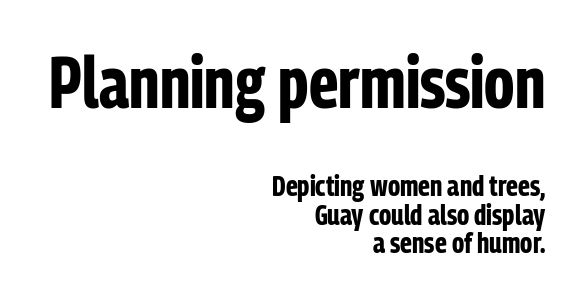
{"serif": "no", "italic": "no", "bold": "yes", "weight": "bold", "width": "condensed", "stroke_contrast": "low", "x_height": "medium", "monospaced": "no", "underline": "no", "align": "right", "line_spacing": "tight", "line_spacing_ratio": 0.99, "letter_spacing": "normal", "letter_spacing_em": 0.0, "larger_block": "first", "size_ratio": 2.48, "glyph_px": 72}
